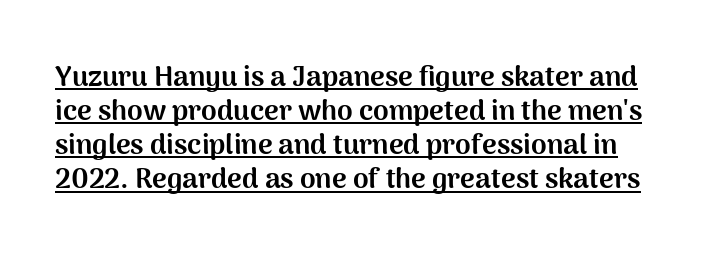
{"serif": "no", "italic": "no", "bold": "yes", "weight": "bold", "width": "normal", "stroke_contrast": "medium", "x_height": "medium", "monospaced": "no", "underline": "yes", "line_spacing_ratio": 1.22, "letter_spacing": "normal", "letter_spacing_em": 0.0, "glyph_px": 28}
